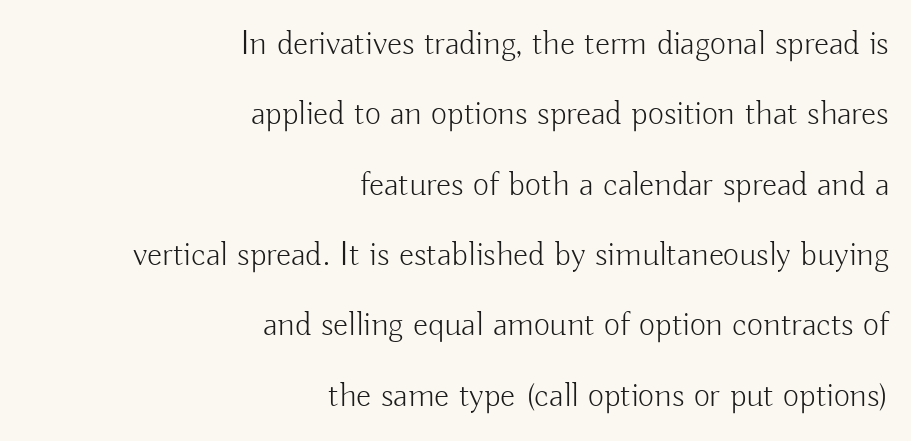
{"serif": "no", "italic": "no", "bold": "no", "weight": "light", "width": "normal", "stroke_contrast": "low", "x_height": "small", "monospaced": "no", "underline": "no", "align": "right", "line_spacing": "loose", "line_spacing_ratio": 2.01, "letter_spacing": "normal", "letter_spacing_em": 0.0, "glyph_px": 35}
